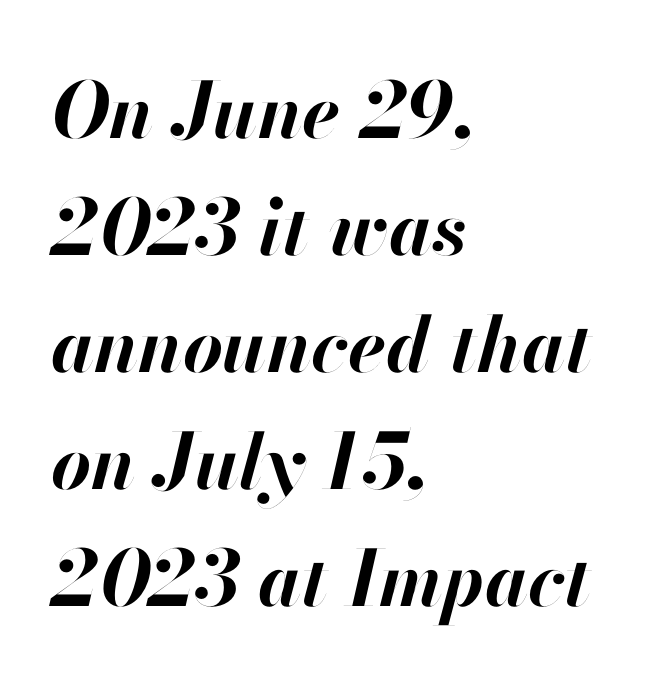
The image shows 77 px bold type, italic (leaning right); set left-aligned, normal line spacing (1.52x), normal letter spacing, not underlined; high stroke contrast and a small x-height.
